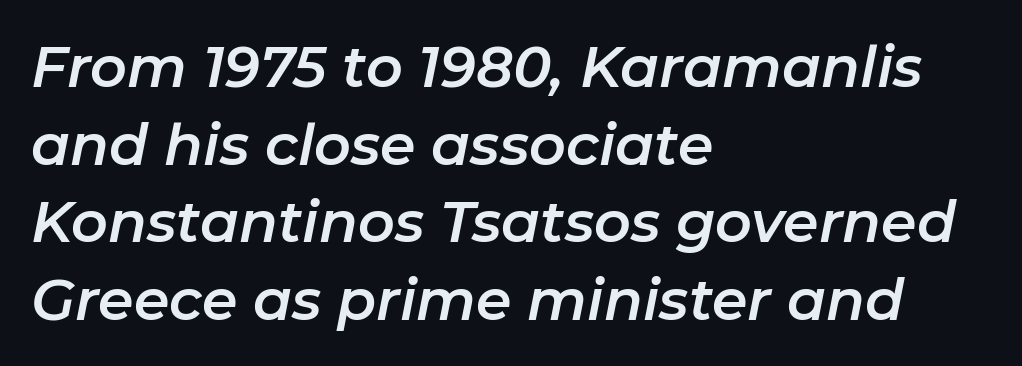
Q: Is the text italic (slanted)? A: Yes, it leans right by about 11 degrees.
Q: Is the text underlined? A: No.
Q: How is the paragraph aligned? A: Left-aligned.
Q: Is the spacing between letters normal or unusually wide? A: Normal.
Q: Is the spacing between lines tight, normal or loose? A: Normal.
Q: Width (condensed, normal, or wide)? A: Normal.
Q: Stroke contrast? A: Low.
Q: x-height? A: Medium.
Q: Monospaced? A: No.
